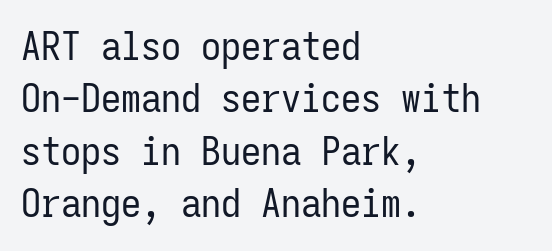
The image shows 40 px regular-weight, condensed sans-serif type, upright, monospaced; set left-aligned, normal line spacing (1.31x), normal letter spacing, not underlined; low stroke contrast and a medium x-height.
